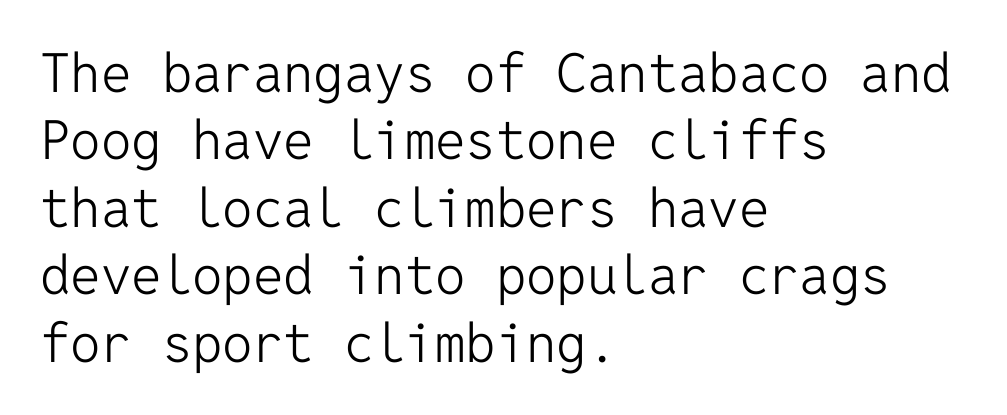
The image shows 54 px light sans-serif type, upright, monospaced; set left-aligned, normal line spacing (1.25x), normal letter spacing, not underlined; low stroke contrast and a medium x-height.
